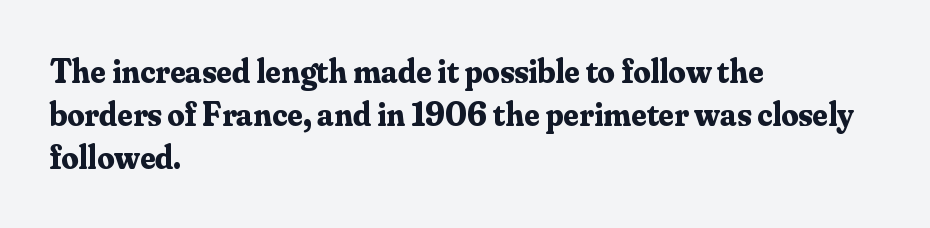
The image shows 34 px bold serif type, upright; set left-aligned, normal line spacing (1.27x), normal letter spacing, not underlined; medium stroke contrast and a small x-height.
